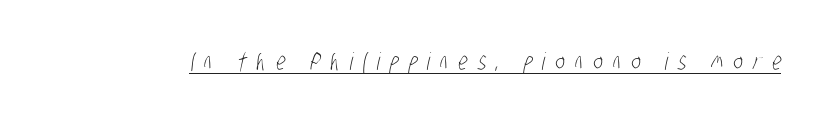
Look at the tracking — it's clearly loosened, letters drifting apart. Notice how a bar underscores the lettering throughout. Is the stroke heavy? The answer is a plain regular-or-lighter.
